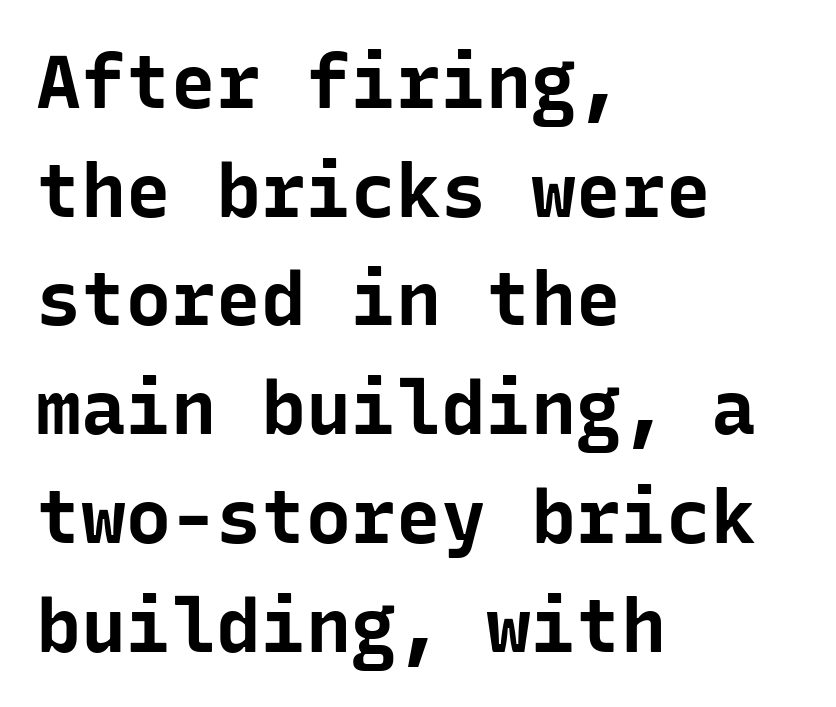
Notice how descenders clear the ascenders below comfortably — that's standard leading. Designer's note — italics off, roman on. Do the characters align in a grid? Yes, the font is monospaced. Words float on clear page, feet unadorned. The rendering keeps characters at their native spacing.
